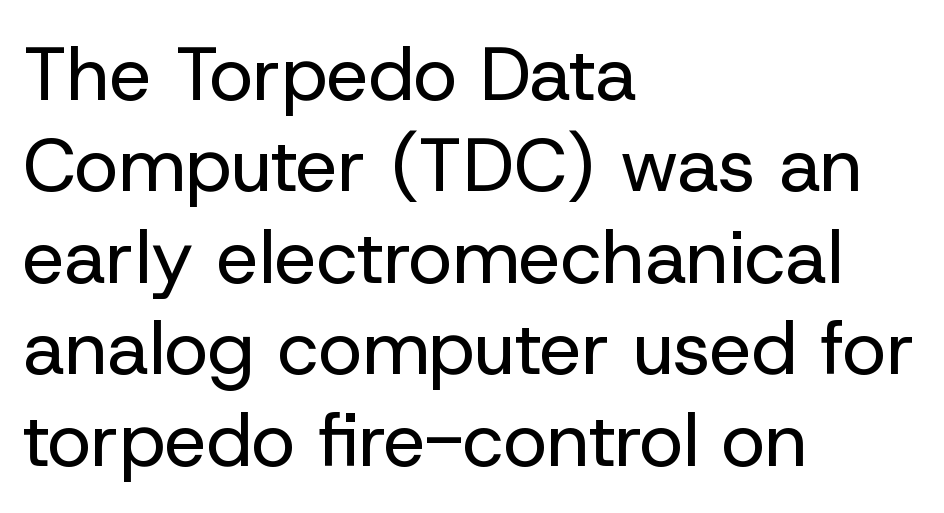
The image shows 75 px regular-weight sans-serif type, upright; set left-aligned, line spacing 1.22x, normal letter spacing, not underlined; low stroke contrast and a medium x-height.
